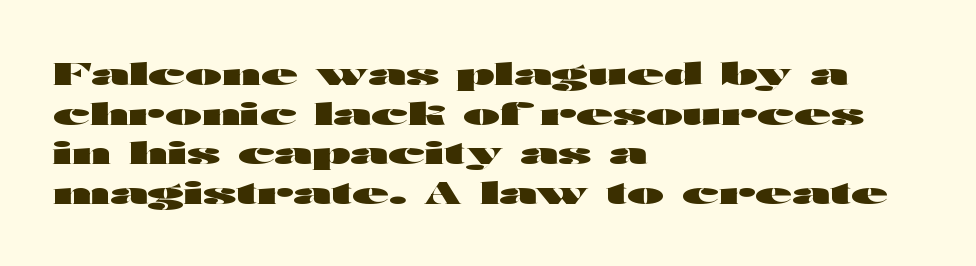
The image shows 30 px heavy, wide sans-serif type, upright; set left-aligned, normal line spacing (1.32x), normal letter spacing, not underlined; high stroke contrast and a medium x-height.
